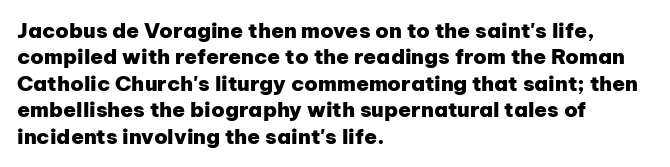
{"italic": "no", "bold": "yes", "underline": "no", "align": "left", "line_spacing": "normal", "line_spacing_ratio": 1.26, "letter_spacing": "normal", "letter_spacing_em": 0.0, "glyph_px": 21}
